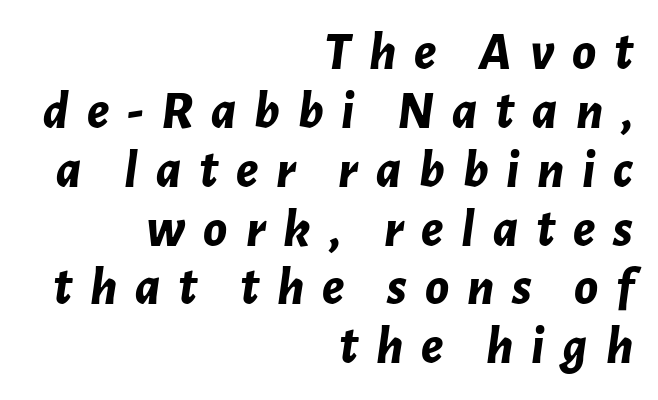
The image shows 54 px bold type, italic (leaning right); set right-aligned, tight line spacing (1.09x), unusually wide letter spacing (+0.33 em), not underlined; low stroke contrast and a medium x-height.
